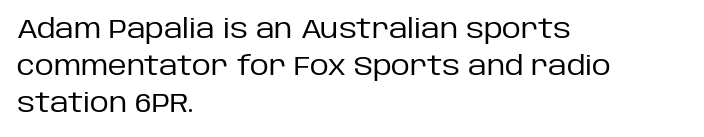
The rendering anchors every line to the left-hand side. A clean baseline with only descenders dipping below it. No chunkiness to these letters — they're not bold. Leading matches the norm, producing a regular column. Ascenders rise straight up at ninety degrees. Nobody touched the tracking dial on this one.
